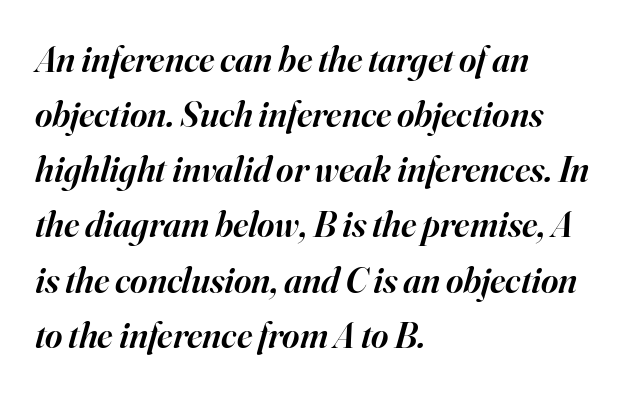
The rendering uses natural spacing where letterforms have individual widths. In terms of letterform style, serifs are clearly present. Compared with typical paragraphs, the rows here are spaced about the same. This rendering features lettering with no underline. Is the block centered? No — it sits flush against the left margin. The letters are slanted; this is an italic face.
